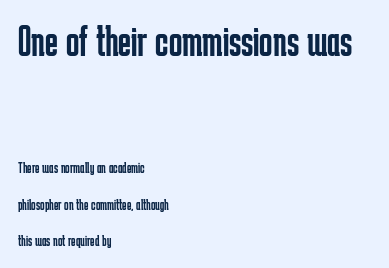
{"serif": "no", "italic": "no", "bold": "no", "weight": "regular", "width": "condensed", "stroke_contrast": "low", "x_height": "medium", "monospaced": "no", "underline": "no", "align": "left", "line_spacing": "loose", "line_spacing_ratio": 2.43, "letter_spacing": "normal", "letter_spacing_em": 0.0, "larger_block": "first", "size_ratio": 2.93, "glyph_px": 44}
